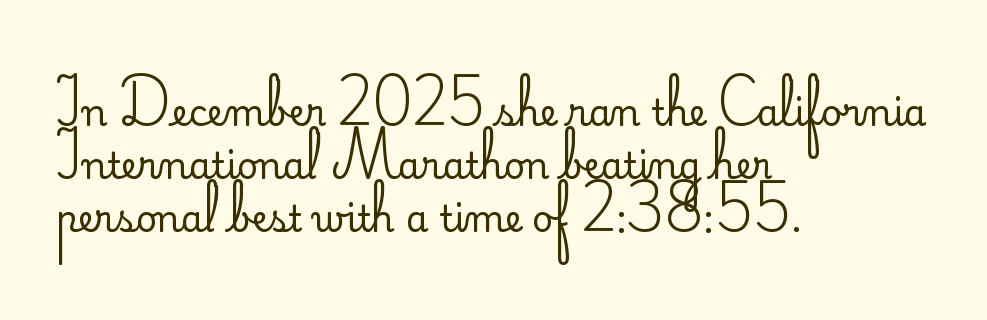
A typesetter would call this proportional, since set widths differ per character. Students, note that the glyphs here touch the page at normal intervals. The space directly below the letters is spotless. Counters stay open thanks to moderate or lighter strokes. Vertical strokes here are truly vertical.
